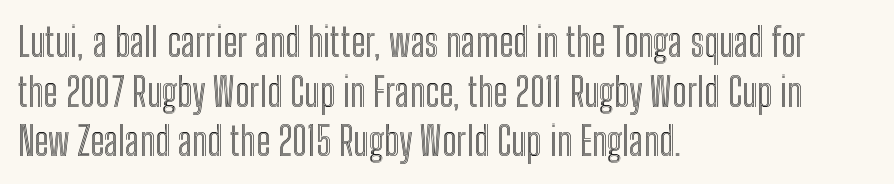
{"italic": "no", "width": "condensed", "x_height": "medium", "monospaced": "no", "underline": "no", "align": "left", "line_spacing": "normal", "line_spacing_ratio": 1.27, "letter_spacing": "normal", "letter_spacing_em": 0.0, "glyph_px": 39}
